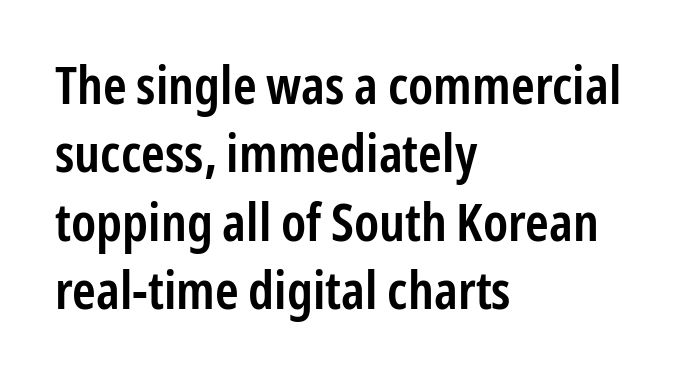
Reading down the block, your eye returns to a fixed left position each line. Anything drawn beneath the words? Only blank space. What's the leading like? Ordinary, nothing unusual. Do the letters lean? They stand straight. Observe the ordinary spacing: letters are neighbours, not strangers. Stroke terminals: plain, sans-serif.
